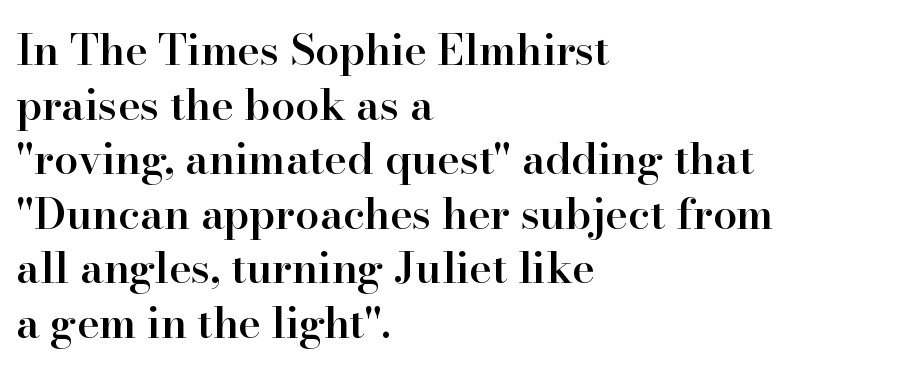
Look at the tracking — it's just the regular setting, nothing added. It's the straight-up-and-down kind of type. This is serif lettering, the kind often seen in printed books. Moderately thickened strokes mark this as semibold type. The zone under the glyphs is completely vacant.
